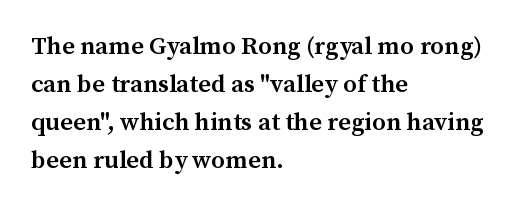
A roman cut, with each character standing at attention. The type is set solid horizontally, with unmodified tracking. These lines stack with their left ends in a neat column. Each glyph is drawn with semibold strokes, heavier than normal yet not fully bold.
